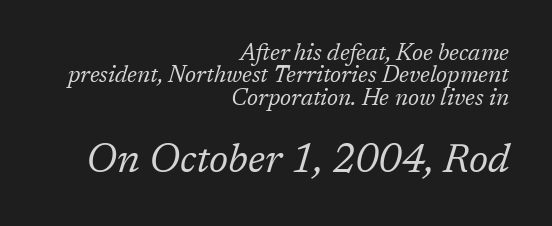
The image shows 40 px regular-weight serif type, italic (leaning right); set right-aligned, tight line spacing (0.97x), normal letter spacing, not underlined; the second (bottom) block is 1.74x larger; low stroke contrast and a medium x-height.
